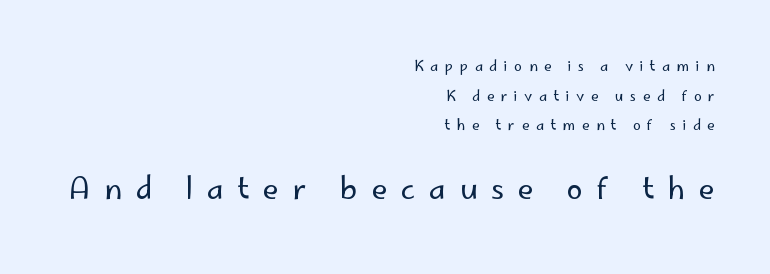
Q: Is the text bold? A: No.
Q: Is the text italic (slanted)? A: No, it is upright.
Q: Is the typeface a serif or a sans-serif typeface? A: Sans-serif.
Q: Is the text underlined? A: No.
Q: How is the paragraph aligned? A: Right-aligned.
Q: Is the spacing between letters normal or unusually wide? A: Unusually wide.
Q: Is the spacing between lines tight, normal or loose? A: Loose.
Q: Which block of text is set in a larger size, the first (top) or the second (bottom)? A: The second (bottom) one.
Q: Width (condensed, normal, or wide)? A: Normal.
Q: Stroke contrast? A: Low.
Q: x-height? A: Small.
Q: Monospaced? A: No.
